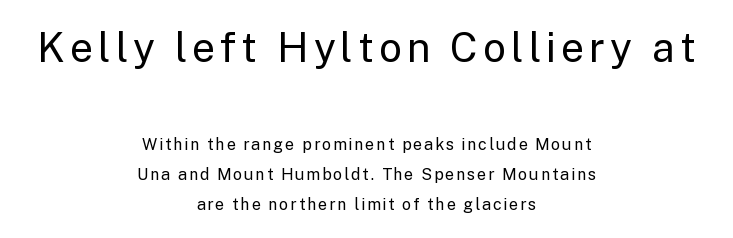
Vertical spacing — loose. To sum up the face: it is a sans, with no serifs. Typesetter's note — upper block bumped up in size, lower block left smaller. The typography opts for an upright posture over an oblique one. No letter is thick-stroked: the sample isn't bold.
